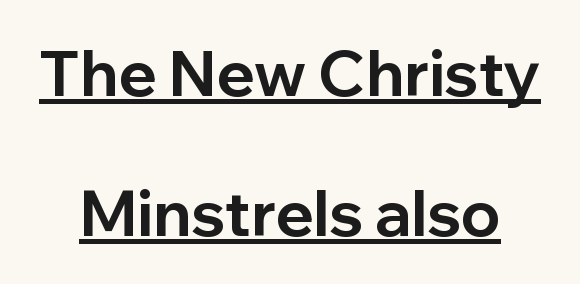
{"serif": "no", "italic": "no", "bold": "yes", "weight": "bold", "width": "normal", "stroke_contrast": "low", "x_height": "medium", "monospaced": "no", "underline": "yes", "line_spacing": "loose", "line_spacing_ratio": 2.22, "letter_spacing": "normal", "letter_spacing_em": 0.0, "glyph_px": 63}
